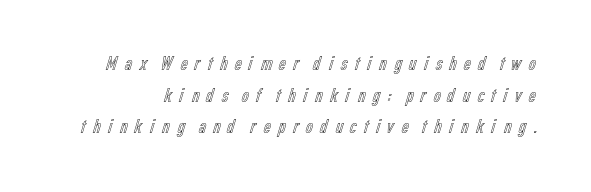
The passage shown has open, widely tracked lettering throughout. The zone under the glyphs is completely vacant. What's the leading like? Ordinary, nothing unusual.
